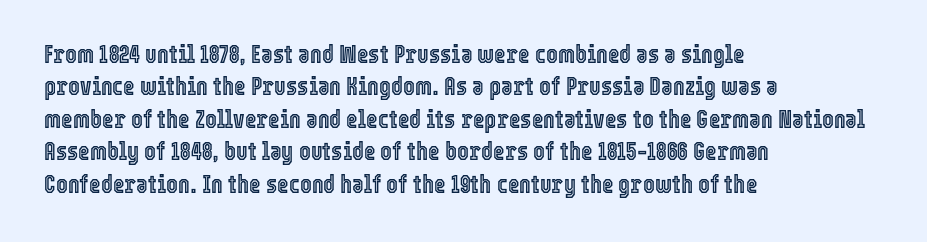
The image shows 25 px text type, upright; set left-aligned, normal line spacing (1.3x), normal letter spacing, not underlined.
